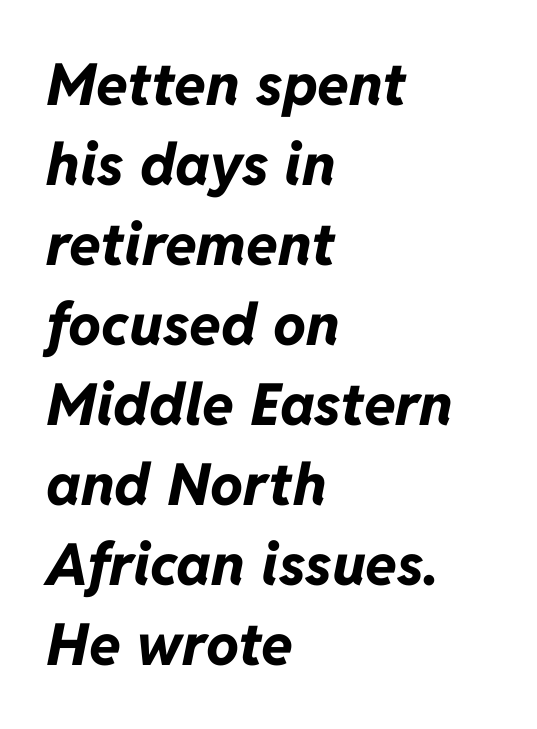
Q: Is the text bold? A: Yes.
Q: Is the text italic (slanted)? A: Yes, it leans right by about 11 degrees.
Q: Is the text underlined? A: No.
Q: How is the paragraph aligned? A: Left-aligned.
Q: Is the spacing between letters normal or unusually wide? A: Normal.
Q: Is the spacing between lines tight, normal or loose? A: Normal.
Q: Width (condensed, normal, or wide)? A: Normal.
Q: Stroke contrast? A: Low.
Q: x-height? A: Medium.
Q: Monospaced? A: No.
